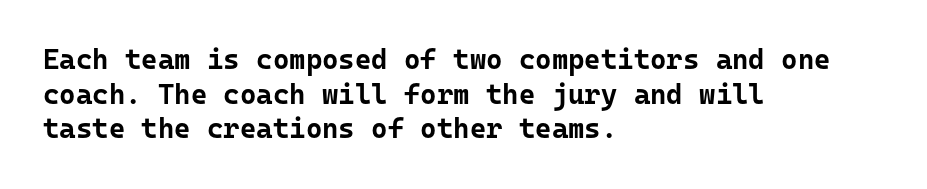
Descender tails drop into unmarked territory. This rendering leaves character spacing at its baseline value. In terms of weight, the rendering is a true, heavy bold. These lines are rendered in a fixed-pitch font. Grotesque or geometric, the face here clearly has no serifs.
